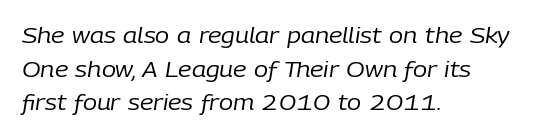
{"italic": "yes", "lean": "right", "slant_degrees": 9, "bold": "no", "underline": "no", "align": "left", "line_spacing": "normal", "line_spacing_ratio": 1.6, "letter_spacing": "normal", "letter_spacing_em": 0.0, "glyph_px": 21}
